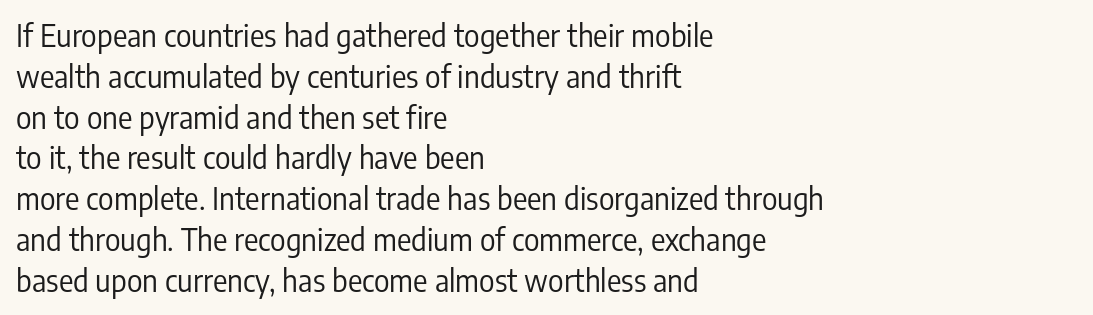
Are there feet on the stems? There aren't — it's a sans. Here the designer chose a conventional face with non-uniform glyph widths. The rendering keeps characters at their native spacing. A normal amount of white space separates one row of letters from the next. Vertical strokes here are truly vertical.
